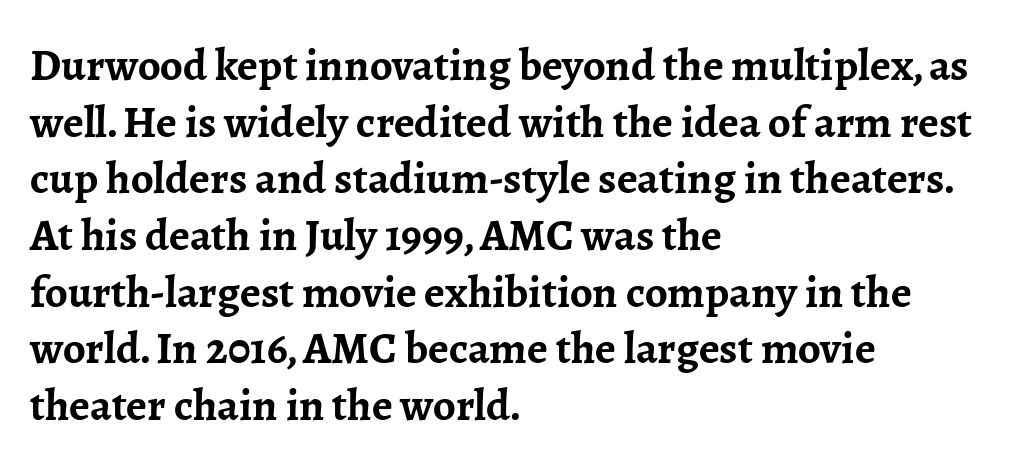
{"serif": "yes", "italic": "no", "bold": "yes", "weight": "semibold", "width": "normal", "stroke_contrast": "low", "x_height": "medium", "monospaced": "no", "underline": "no", "align": "left", "line_spacing": "normal", "line_spacing_ratio": 1.26, "letter_spacing": "normal", "letter_spacing_em": 0.0, "glyph_px": 45}
